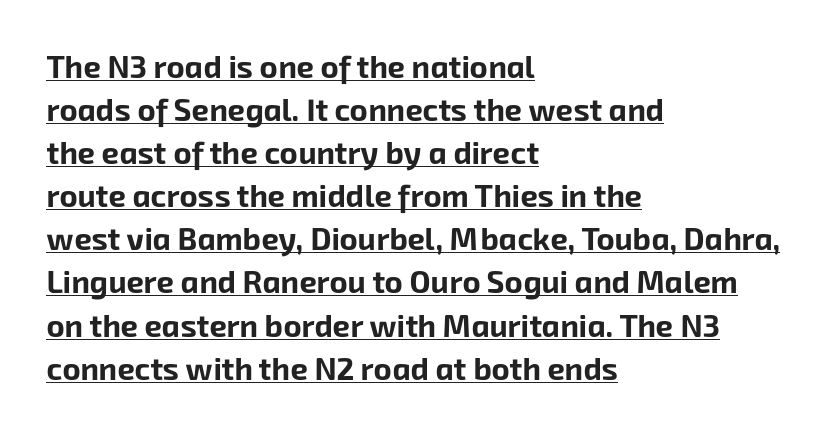
{"serif": "no", "bold": "yes", "weight": "bold", "width": "normal", "stroke_contrast": "low", "x_height": "medium", "monospaced": "no", "underline": "yes", "align": "left", "line_spacing": "normal", "line_spacing_ratio": 1.39, "letter_spacing": "normal", "letter_spacing_em": 0.0, "glyph_px": 31}
